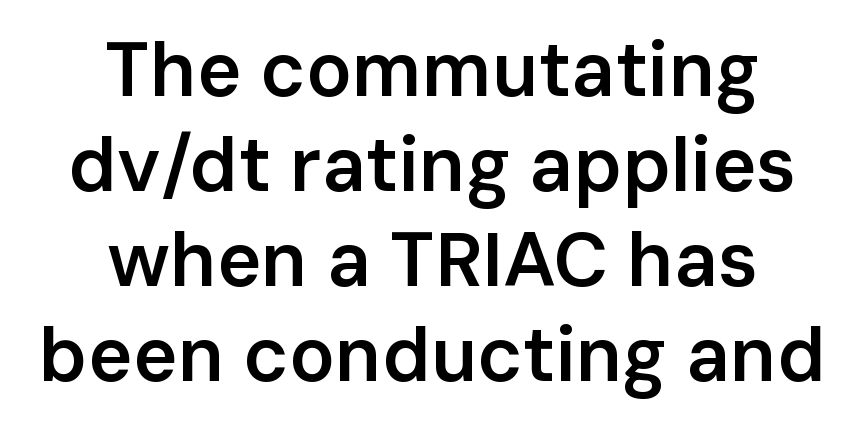
{"serif": "no", "italic": "no", "bold": "semi", "weight": "semibold", "width": "normal", "stroke_contrast": "low", "x_height": "medium", "monospaced": "no", "underline": "no", "align": "center", "line_spacing": "normal", "line_spacing_ratio": 1.25, "letter_spacing": "normal", "letter_spacing_em": 0.0, "glyph_px": 76}
